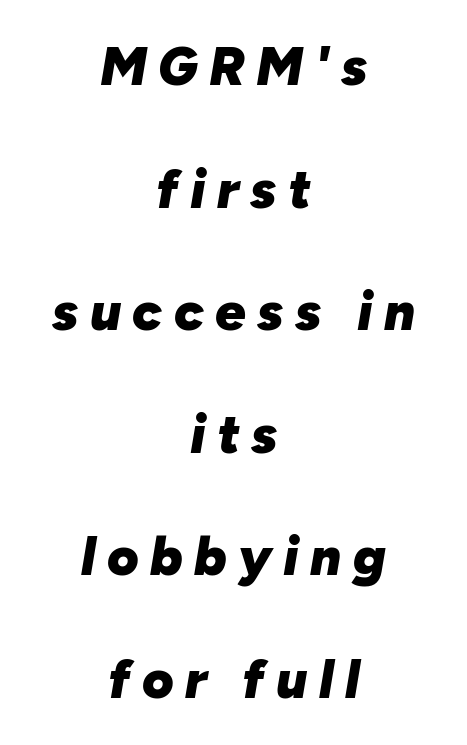
Q: Is the text bold? A: Yes.
Q: Is the text italic (slanted)? A: Yes, it leans right by about 10 degrees.
Q: Is the text underlined? A: No.
Q: How is the paragraph aligned? A: Centered.
Q: Is the spacing between letters normal or unusually wide? A: Unusually wide.
Q: Is the spacing between lines tight, normal or loose? A: Loose.
Q: Width (condensed, normal, or wide)? A: Normal.
Q: Stroke contrast? A: Low.
Q: x-height? A: Medium.
Q: Monospaced? A: No.
